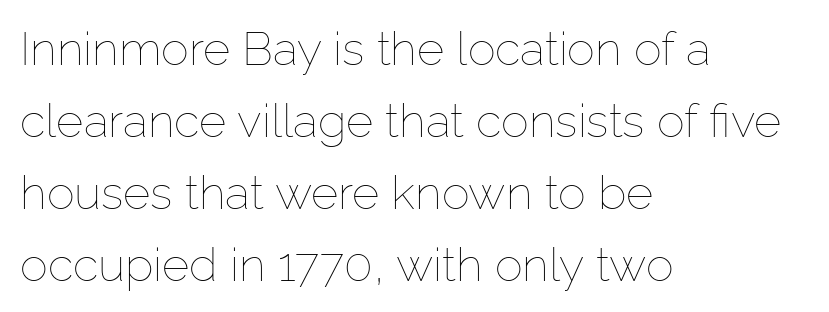
Q: Is the text bold? A: No.
Q: Is the text italic (slanted)? A: No, it is upright.
Q: Is the text underlined? A: No.
Q: How is the paragraph aligned? A: Left-aligned.
Q: Is the spacing between letters normal or unusually wide? A: Normal.
Q: Is the spacing between lines tight, normal or loose? A: Normal.
Q: Width (condensed, normal, or wide)? A: Normal.
Q: Stroke contrast? A: Low.
Q: x-height? A: Medium.
Q: Monospaced? A: No.
